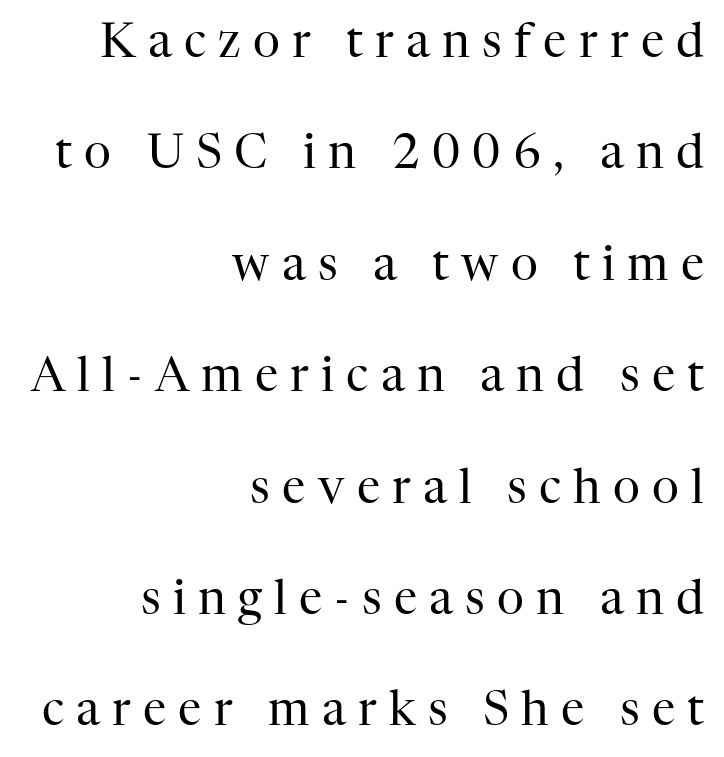
The image shows 47 px regular-weight serif type, upright; set right-aligned, loose line spacing (2.37x), unusually wide letter spacing (+0.26 em), not underlined; high stroke contrast and a medium x-height.
